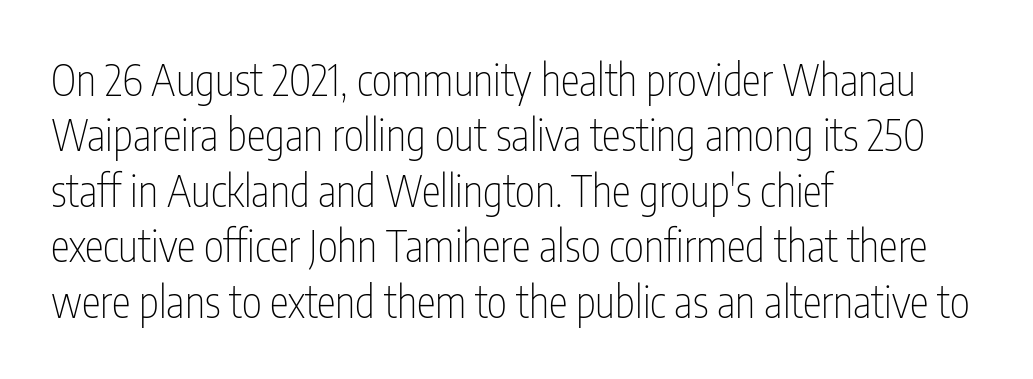
The image shows 43 px thin, condensed sans-serif type, upright; set left-aligned, normal line spacing (1.29x), normal letter spacing, not underlined; low stroke contrast and a medium x-height.
